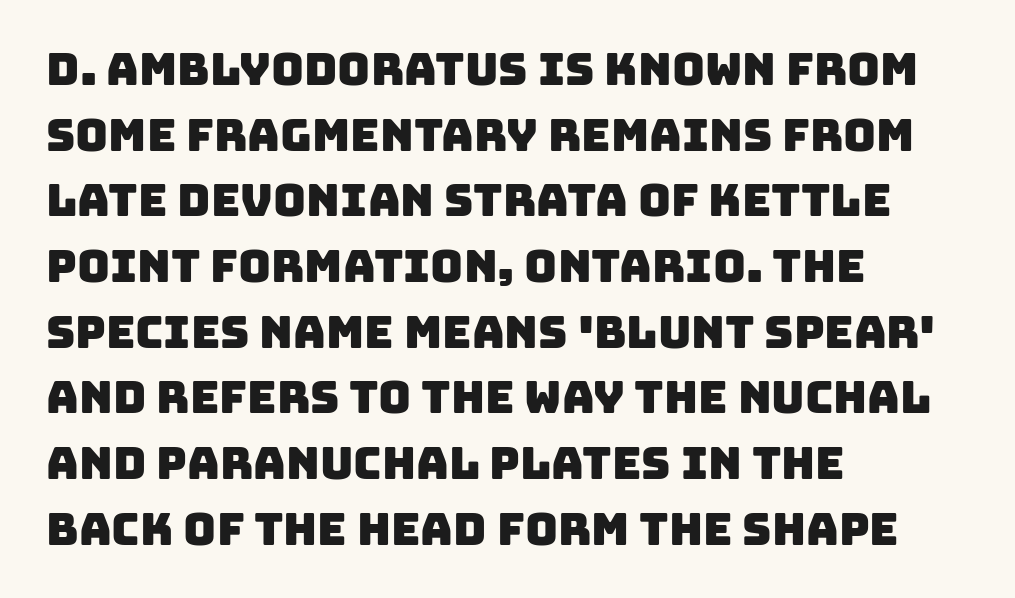
{"serif": "no", "width": "normal", "stroke_contrast": "low", "x_height": "large", "monospaced": "no", "underline": "no", "align": "left", "line_spacing": "normal", "line_spacing_ratio": 1.46, "letter_spacing": "normal", "letter_spacing_em": 0.0, "glyph_px": 45}
